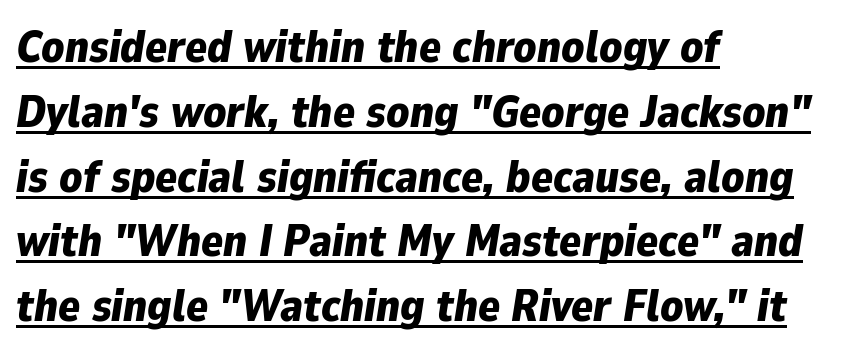
Students, note that the glyphs here touch the page at normal intervals. The typography opts for an oblique posture over an upright one. Note the varied advance widths — an 'i' is clearly narrower than an 'm'. This block has exactly the height ordinary leading produces. These lines stack with their left ends in a neat column.
